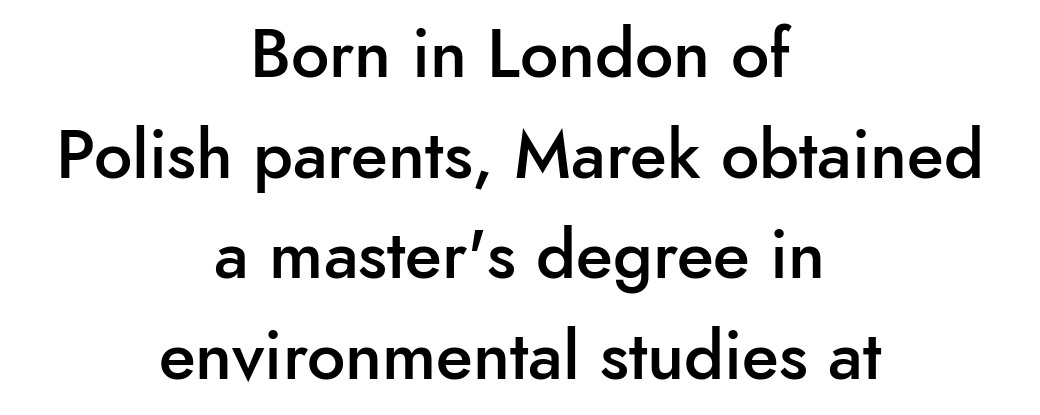
{"serif": "no", "italic": "no", "bold": "semi", "weight": "semibold", "width": "normal", "stroke_contrast": "low", "x_height": "small", "monospaced": "no", "underline": "no", "align": "center", "line_spacing": "normal", "line_spacing_ratio": 1.48, "letter_spacing": "normal", "letter_spacing_em": 0.0, "glyph_px": 68}
